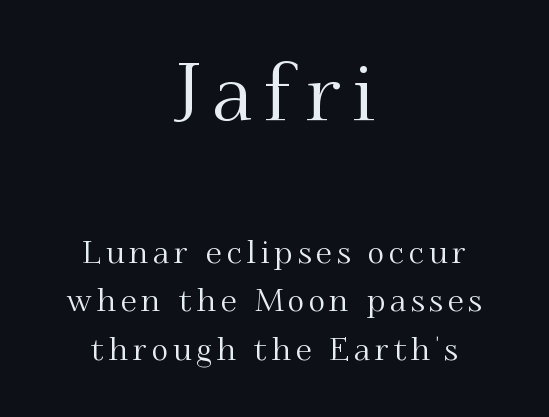
The image shows 80 px serif type, upright; set centered, normal line spacing (1.52x), not underlined; the first (top) block is 2.5x larger; medium stroke contrast and a small x-height.
